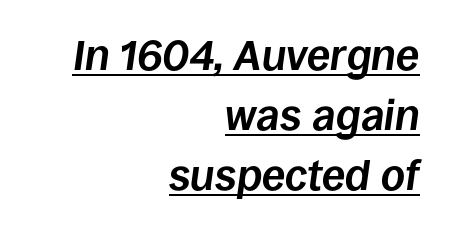
{"italic": "yes", "lean": "right", "slant_degrees": 8, "bold": "yes", "weight": "bold", "width": "normal", "stroke_contrast": "low", "x_height": "large", "monospaced": "no", "underline": "yes", "align": "right", "line_spacing": "normal", "line_spacing_ratio": 1.43, "letter_spacing": "normal", "letter_spacing_em": 0.0, "glyph_px": 42}
